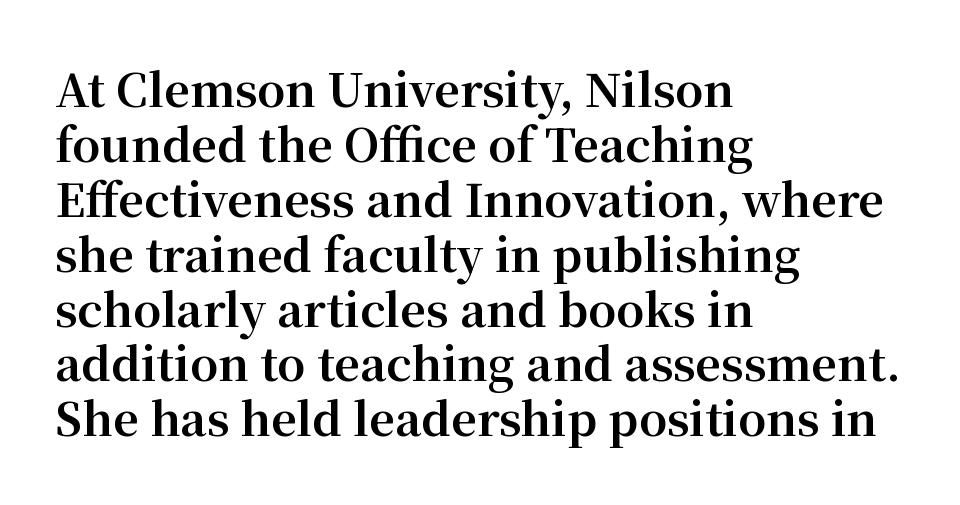
Q: Is the text bold? A: Yes.
Q: Is the text italic (slanted)? A: No, it is upright.
Q: Is the typeface a serif or a sans-serif typeface? A: Serif.
Q: Is the text underlined? A: No.
Q: How is the paragraph aligned? A: Left-aligned.
Q: Is the spacing between letters normal or unusually wide? A: Normal.
Q: Width (condensed, normal, or wide)? A: Normal.
Q: Stroke contrast? A: Medium.
Q: x-height? A: Medium.
Q: Monospaced? A: No.
